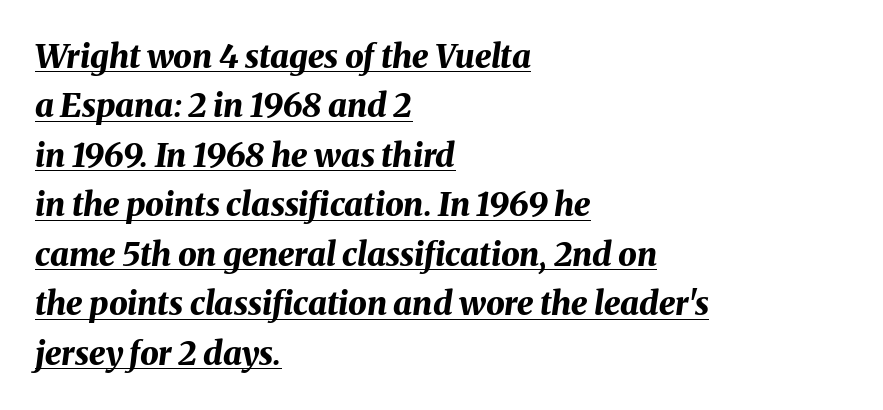
The image shows 33 px bold type, italic (leaning right); set left-aligned, normal line spacing (1.5x), normal letter spacing, underlined; medium stroke contrast and a medium x-height.
